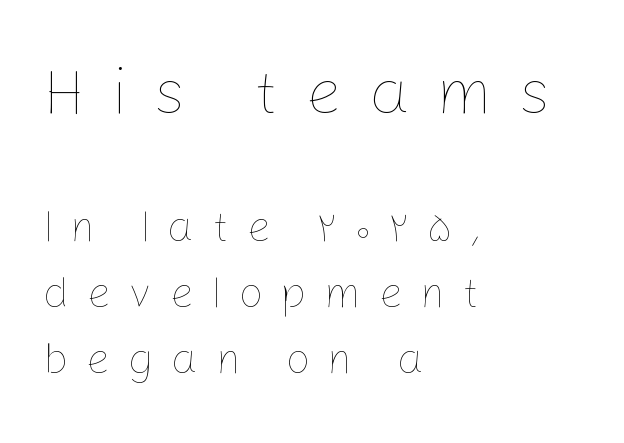
Interline gaps are of average width in this sample. The face used here appears at its bigger size in the upper chunk. The passage is arranged the way most books set body copy — flush left. Just letters on the line, the space beneath them empty. You could only call the tracking loose — the letters float apart. A typesetter would call this proportional, since set widths differ per character.
